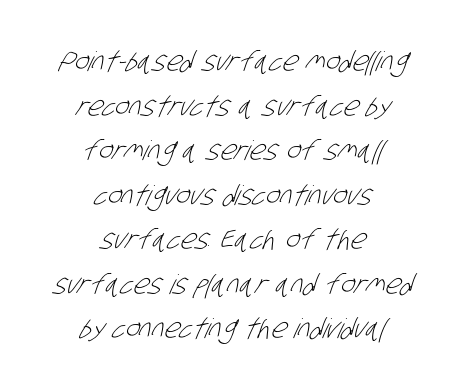
{"bold": "no", "underline": "no", "align": "center", "line_spacing": "normal", "line_spacing_ratio": 1.65, "letter_spacing": "normal", "letter_spacing_em": 0.0, "glyph_px": 27}
